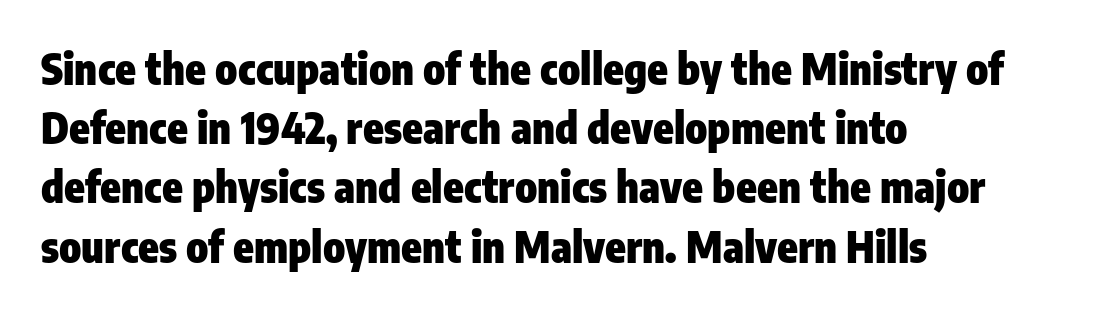
Q: Is the text bold? A: Yes.
Q: Is the text italic (slanted)? A: No, it is upright.
Q: Is the typeface a serif or a sans-serif typeface? A: Sans-serif.
Q: Is the text underlined? A: No.
Q: How is the paragraph aligned? A: Left-aligned.
Q: Is the spacing between letters normal or unusually wide? A: Normal.
Q: Is the spacing between lines tight, normal or loose? A: Normal.
Q: Width (condensed, normal, or wide)? A: Condensed.
Q: Stroke contrast? A: Low.
Q: x-height? A: Medium.
Q: Monospaced? A: No.
